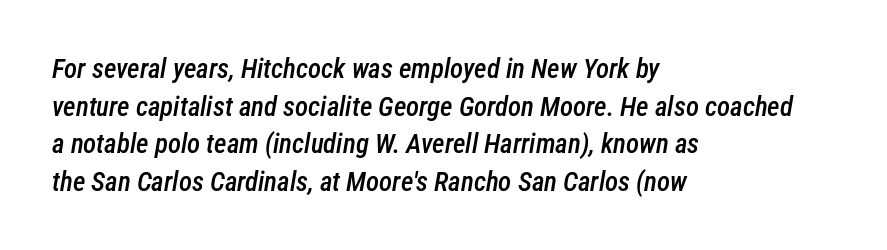
The image shows 27 px text type, italic (leaning right); set left-aligned, normal line spacing (1.39x), normal letter spacing, not underlined.
